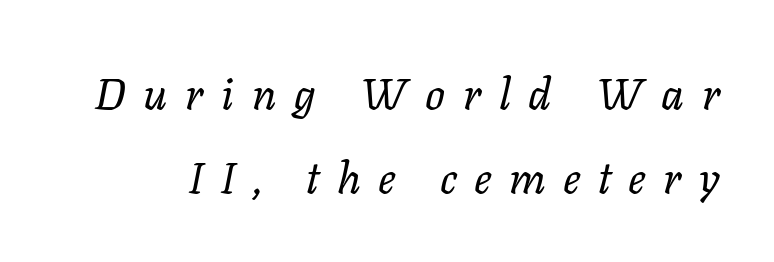
Whoever set this chose breathing room over compactness in the vertical rhythm. Varying glyph widths throughout — classic text-font behaviour. Does the lettering tilt? It does — this is italic. Short note: letters widely spaced.
